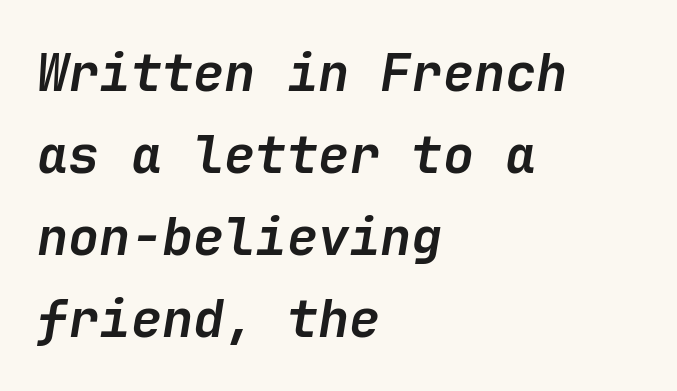
Here the glyphs are tracked normally, forming tight word shapes. Short and long lines alike share a common starting point at left. The rendering applies a slant to the glyphs. Evenly set lines give the paragraph a standard silhouette.
